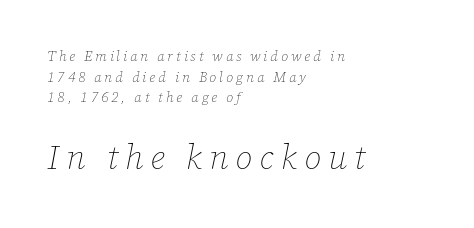
Tall strokes in this sample are angled rather than plumb. Scale increases going downward across the two blocks. The block of text has a typical density, with ordinary space between rows. Each stroke keeps to a modest, everyday thickness or less. Only glyphs here, with clear space below each row. A classic flush-left, rag-right setting is used for this passage.
